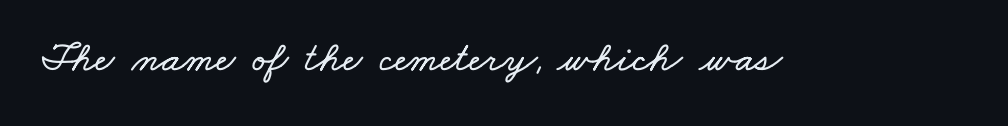
{"width": "wide", "stroke_contrast": "low", "x_height": "small", "monospaced": "no", "underline": "no", "letter_spacing": "normal", "letter_spacing_em": 0.0, "glyph_px": 43}
